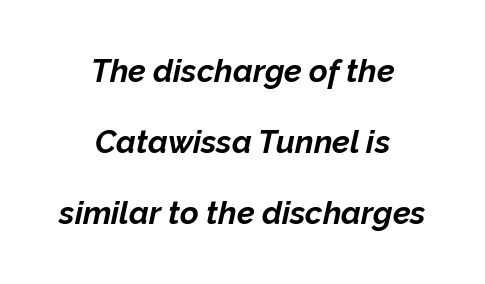
Q: Is the text bold? A: Yes.
Q: Is the text italic (slanted)? A: Yes, it leans right by about 12 degrees.
Q: Is the text underlined? A: No.
Q: How is the paragraph aligned? A: Centered.
Q: Is the spacing between letters normal or unusually wide? A: Normal.
Q: Is the spacing between lines tight, normal or loose? A: Loose.
Q: Width (condensed, normal, or wide)? A: Normal.
Q: Stroke contrast? A: Low.
Q: x-height? A: Medium.
Q: Monospaced? A: No.
